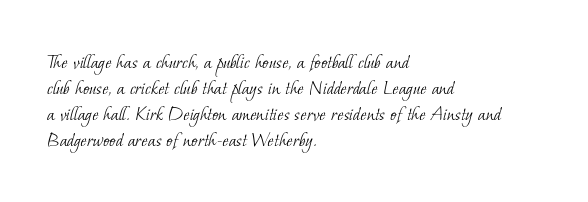
One-word summary of the alignment: left. Spacing between characters is what you'd get straight out of the box. A bare baseline throughout the passage. The weight would be labelled regular, book, light, or lighter still.
